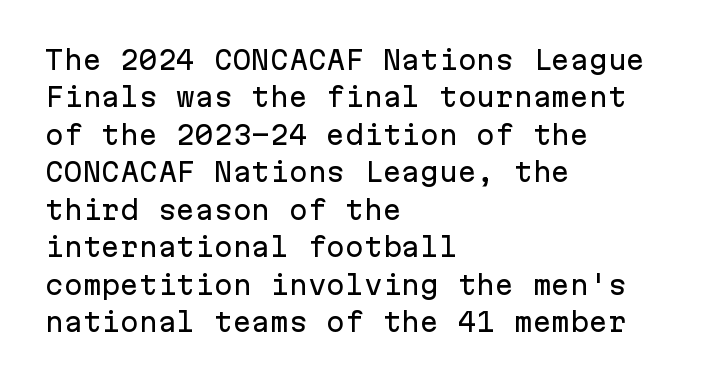
Q: Is the text italic (slanted)? A: No, it is upright.
Q: Is the text underlined? A: No.
Q: How is the paragraph aligned? A: Left-aligned.
Q: Is the spacing between letters normal or unusually wide? A: Normal.
Q: Is the spacing between lines tight, normal or loose? A: Normal.
